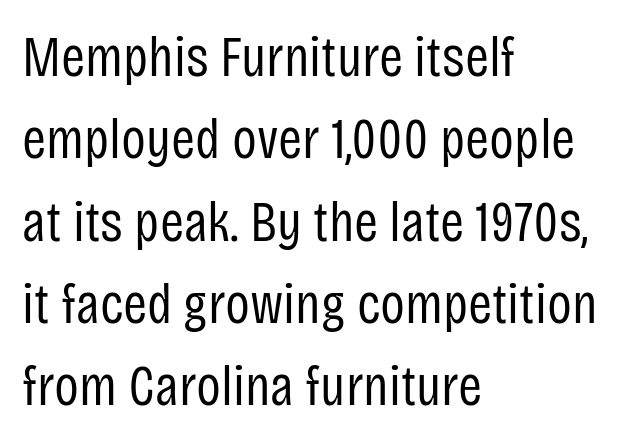
{"serif": "no", "italic": "no", "bold": "no", "weight": "regular", "width": "condensed", "stroke_contrast": "low", "x_height": "large", "monospaced": "no", "underline": "no", "align": "left", "line_spacing": "normal", "line_spacing_ratio": 1.42, "letter_spacing": "normal", "letter_spacing_em": 0.0, "glyph_px": 58}
